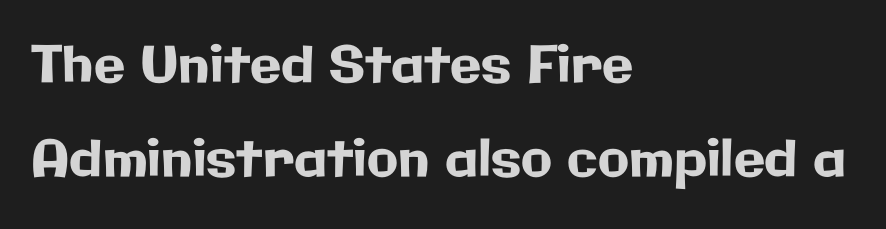
The line texture is even and compact thanks to regular tracking. The rendering uses natural spacing where letterforms have individual widths. The font family rendered here belongs to the sans-serif group. The paragraph shown leans on its left margin. The baseline area is clear.
